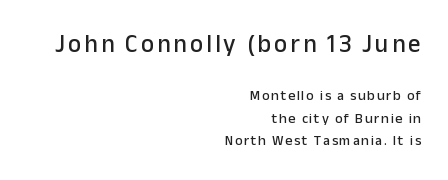
{"italic": "no", "underline": "no", "align": "right", "line_spacing": "normal", "line_spacing_ratio": 1.58, "larger_block": "first", "size_ratio": 1.79, "glyph_px": 25}
